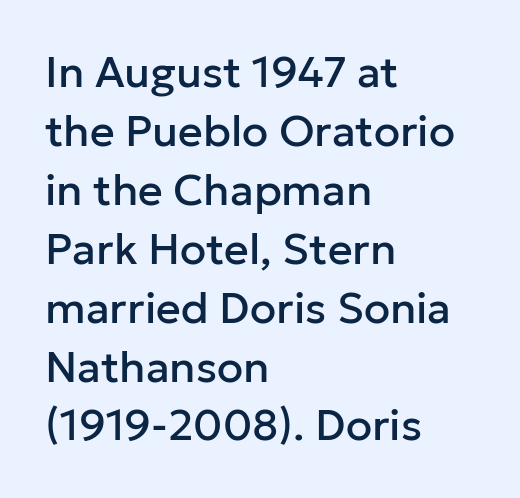
{"serif": "no", "italic": "no", "width": "normal", "stroke_contrast": "low", "x_height": "medium", "monospaced": "no", "underline": "no", "align": "left", "line_spacing": "normal", "line_spacing_ratio": 1.37, "letter_spacing": "normal", "letter_spacing_em": 0.0, "glyph_px": 43}
